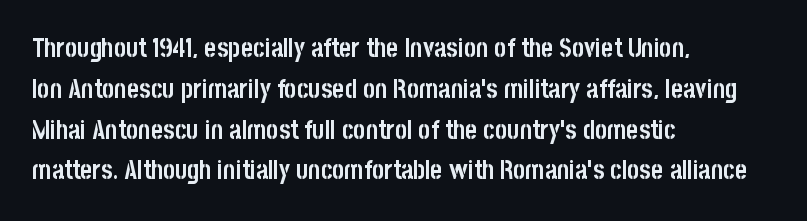
Q: Is the text bold? A: Yes.
Q: Is the text italic (slanted)? A: No, it is upright.
Q: Is the text underlined? A: No.
Q: How is the paragraph aligned? A: Left-aligned.
Q: Is the spacing between letters normal or unusually wide? A: Normal.
Q: Is the spacing between lines tight, normal or loose? A: Normal.
